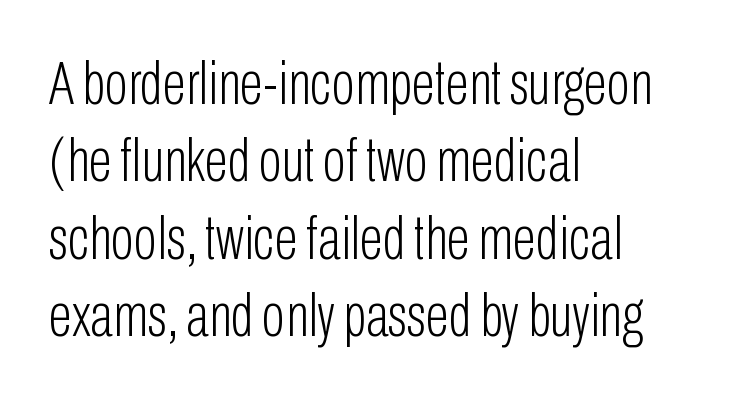
Q: Is the text bold? A: No.
Q: Is the text italic (slanted)? A: No, it is upright.
Q: Is the typeface a serif or a sans-serif typeface? A: Sans-serif.
Q: Is the text underlined? A: No.
Q: How is the paragraph aligned? A: Left-aligned.
Q: Is the spacing between letters normal or unusually wide? A: Normal.
Q: Is the spacing between lines tight, normal or loose? A: Normal.
Q: Width (condensed, normal, or wide)? A: Condensed.
Q: Stroke contrast? A: Low.
Q: x-height? A: Medium.
Q: Monospaced? A: No.
